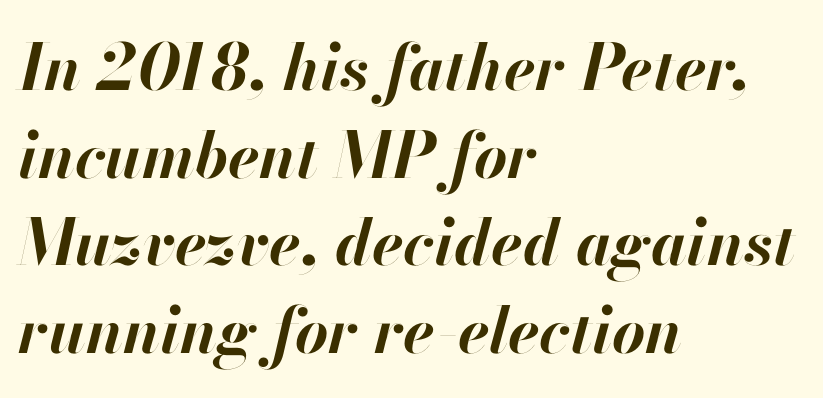
{"italic": "yes", "lean": "right", "slant_degrees": 13, "bold": "yes", "weight": "bold", "width": "normal", "stroke_contrast": "high", "x_height": "small", "monospaced": "no", "underline": "no", "align": "left", "line_spacing": "normal", "line_spacing_ratio": 1.37, "letter_spacing": "normal", "letter_spacing_em": 0.0, "glyph_px": 64}
